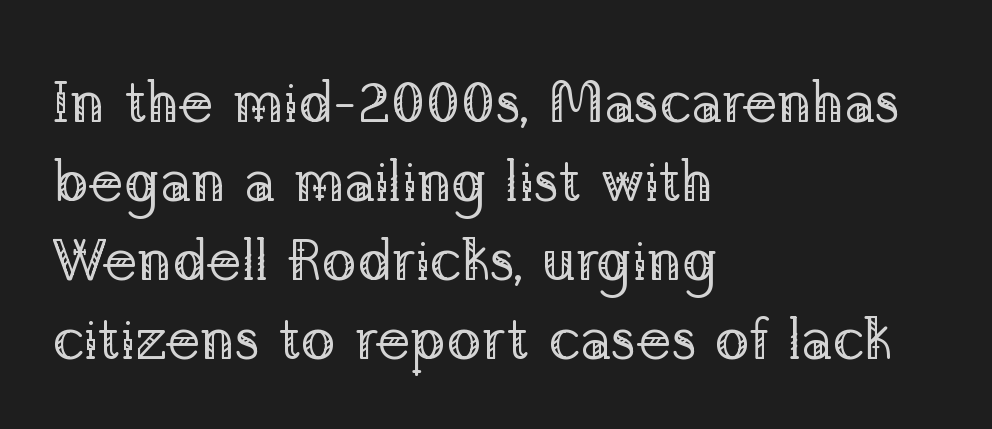
The block of text has a typical density, with ordinary space between rows. Classification — serif. Characters follow at the spacing the type designer built in. The gap between lines stays unmarked.
